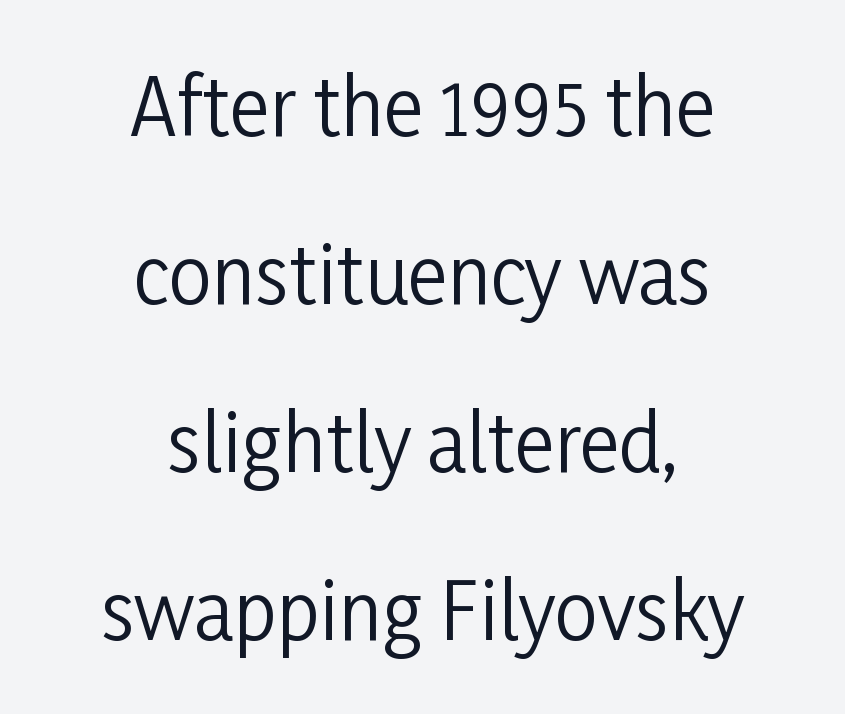
The foot of each line stays bare and open. The paragraph shown floats in the horizontal middle. Posture: straight, roman, zero tilt. The cut favours lightness, reaching ordinary text weight at its darkest. The letters advance in unequal steps, a hallmark of proportional type. The face used here is a sans, in the tradition of grotesques and geometrics.
